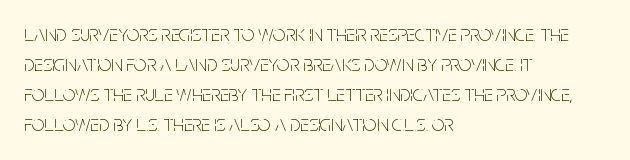
The image shows 22 px text type, upright; set left-aligned, normal line spacing (1.37x), normal letter spacing, not underlined.
